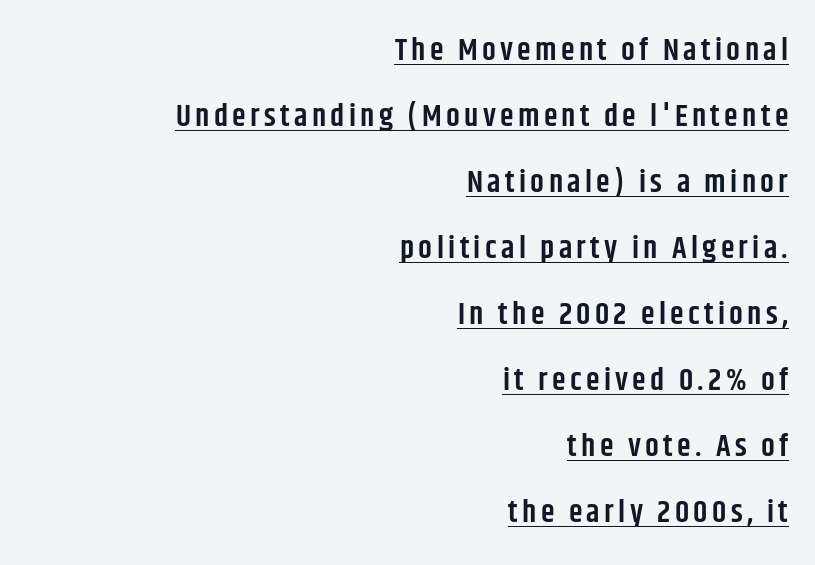
Character widths vary here, with narrow letters taking less room than wide ones. Every word sits above its own underline. The designer went with a sans here, leaving each stem footless. Each glyph is drawn with semibold strokes, heavier than normal yet not fully bold.
